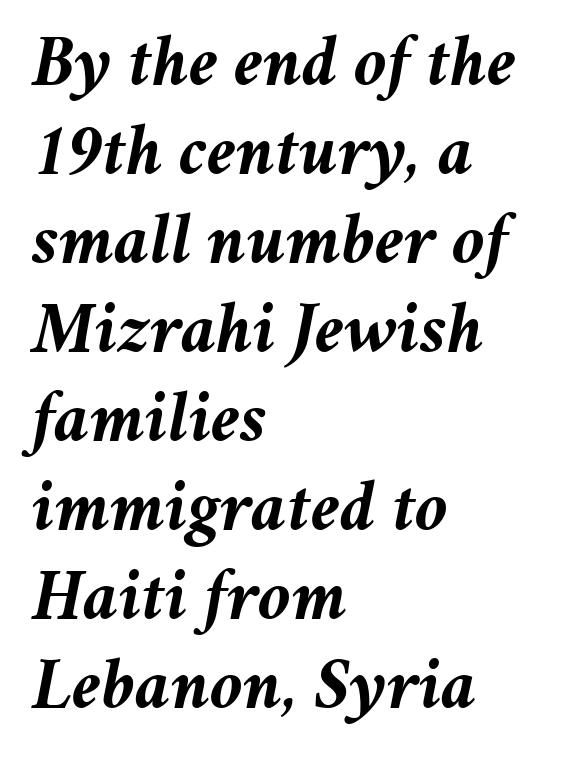
Here the designer chose a conventional face with non-uniform glyph widths. The characters look thick and weighty, a clear bold. Letter spacing: default. The face used here has a pronounced slope to its letters. Honestly, there is no underline to notice here at all.
